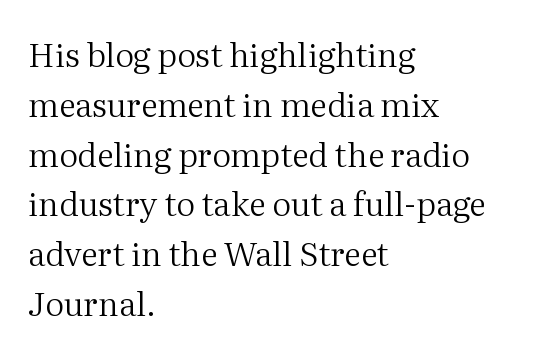
You could not count columns in this text — the font is proportionally spaced. A typesetter would call this leading conventional body-copy spacing. Where is the straight margin? On the left. The font family rendered here belongs to the serif group.
